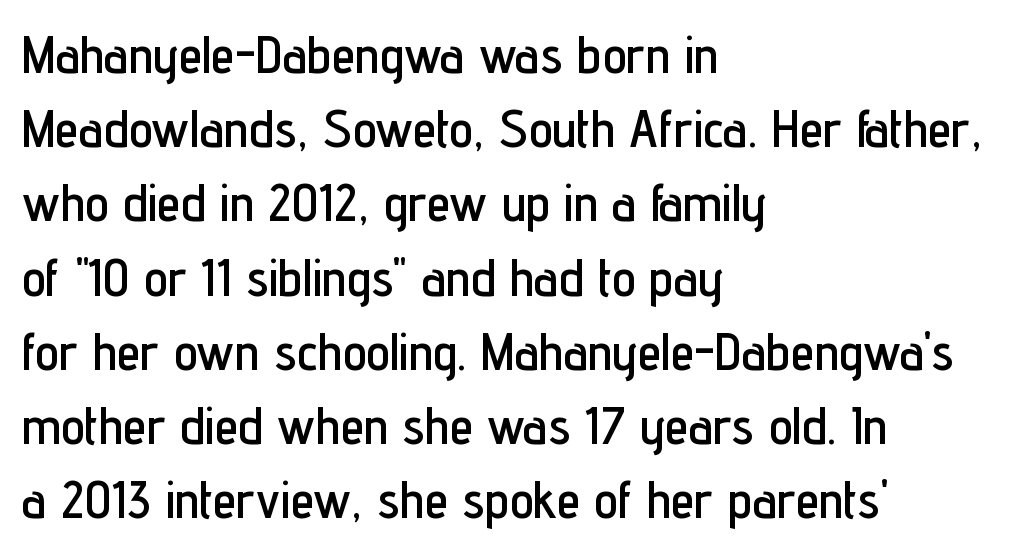
Q: Is the text italic (slanted)? A: No, it is upright.
Q: Is the typeface a serif or a sans-serif typeface? A: Sans-serif.
Q: Is the text underlined? A: No.
Q: How is the paragraph aligned? A: Left-aligned.
Q: Is the spacing between letters normal or unusually wide? A: Normal.
Q: Is the spacing between lines tight, normal or loose? A: Normal.
Q: Width (condensed, normal, or wide)? A: Condensed.
Q: Stroke contrast? A: Low.
Q: x-height? A: Medium.
Q: Monospaced? A: No.
